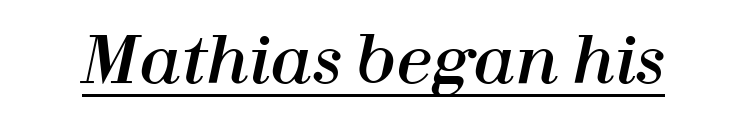
{"italic": "yes", "lean": "right", "slant_degrees": 12, "width": "normal", "stroke_contrast": "high", "x_height": "medium", "monospaced": "no", "underline": "yes", "letter_spacing": "normal", "letter_spacing_em": 0.0, "glyph_px": 64}
